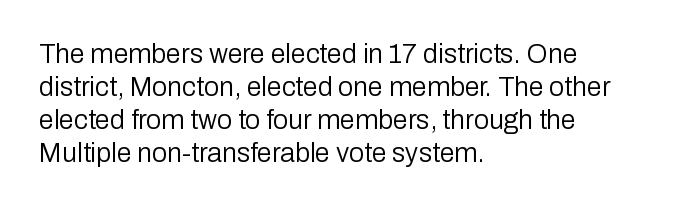
Q: Is the text bold? A: No.
Q: Is the text italic (slanted)? A: No, it is upright.
Q: Is the text underlined? A: No.
Q: How is the paragraph aligned? A: Left-aligned.
Q: Is the spacing between letters normal or unusually wide? A: Normal.
